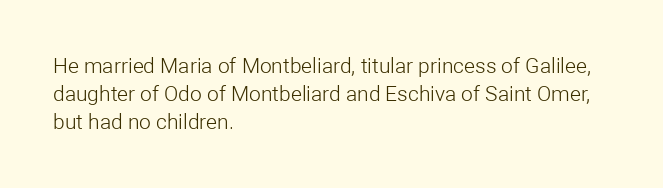
The paragraph has a hard left edge and a soft right edge. Rows of type keep a routine distance in the vertical direction. The letters sit at their default tracking, neither squeezed nor spread. Posture: vertical.
